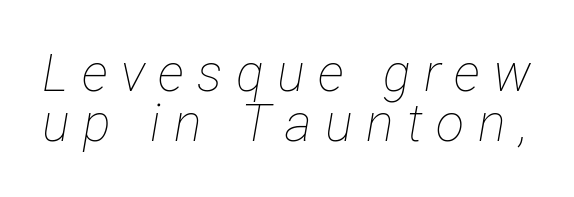
The image shows 52 px thin, condensed type, italic (leaning right); set tight line spacing (0.97x), unusually wide letter spacing (+0.26 em), not underlined; low stroke contrast and a medium x-height.
